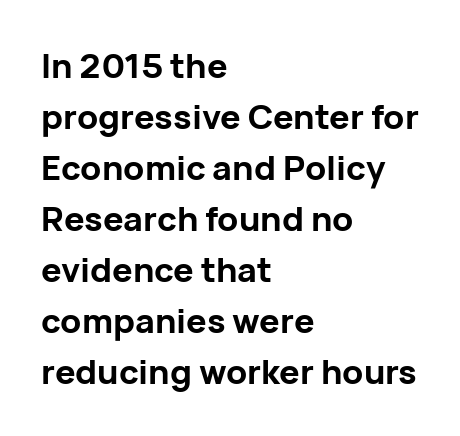
The image shows 34 px bold sans-serif type, upright; set left-aligned, normal line spacing (1.5x), normal letter spacing, not underlined; low stroke contrast and a medium x-height.
